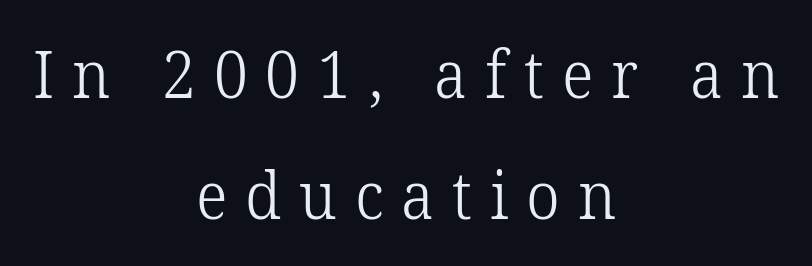
Do the letters lean? They stand straight. Here the glyphs are tracked loosely, breaking word shapes into spaced letters. Letters rest on an invisible, unmarked baseline. You could not count columns in this text — the font is proportionally spaced. No heavy texture on the line: the type isn't bold. Centered paragraph, ragged on both sides.
